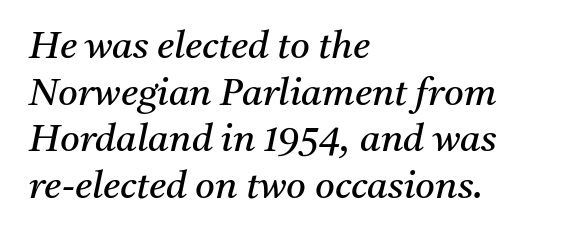
Q: Is the text bold? A: No.
Q: Is the text italic (slanted)? A: Yes, it leans right by about 11 degrees.
Q: Is the typeface a serif or a sans-serif typeface? A: Serif.
Q: Is the text underlined? A: No.
Q: How is the paragraph aligned? A: Left-aligned.
Q: Is the spacing between letters normal or unusually wide? A: Normal.
Q: Width (condensed, normal, or wide)? A: Normal.
Q: Stroke contrast? A: Medium.
Q: x-height? A: Medium.
Q: Monospaced? A: No.
